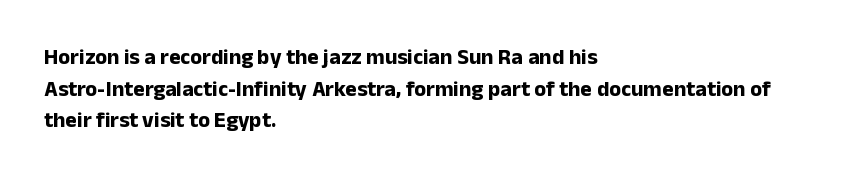
{"italic": "no", "bold": "yes", "underline": "no", "align": "left", "line_spacing": "normal", "line_spacing_ratio": 1.44, "letter_spacing": "normal", "letter_spacing_em": 0.0, "glyph_px": 22}
